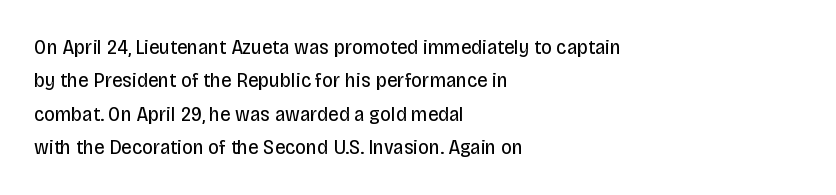
How would I describe the line gaps? Plain and ordinary. Weight: in the light-to-regular range. The type is set solid horizontally, with unmodified tracking. The lines are quadded left.
